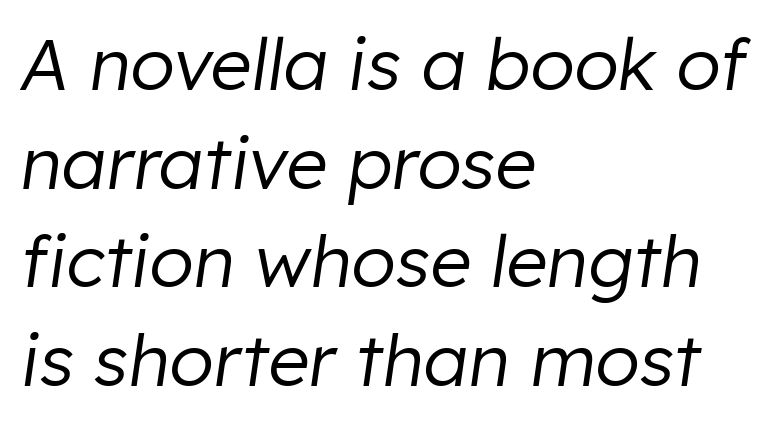
{"italic": "yes", "lean": "right", "slant_degrees": 8, "bold": "no", "weight": "regular", "width": "normal", "stroke_contrast": "low", "x_height": "medium", "monospaced": "no", "underline": "no", "align": "left", "line_spacing": "normal", "line_spacing_ratio": 1.37, "letter_spacing": "normal", "letter_spacing_em": 0.0, "glyph_px": 72}
